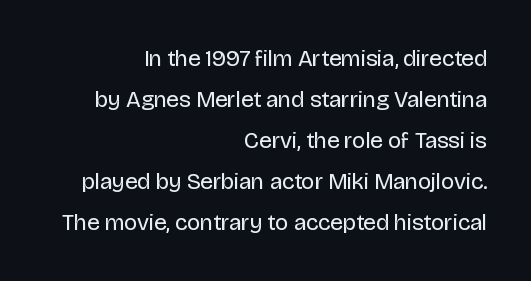
The image shows 23 px text type, upright; set right-aligned, line spacing 1.78x, normal letter spacing, not underlined.
